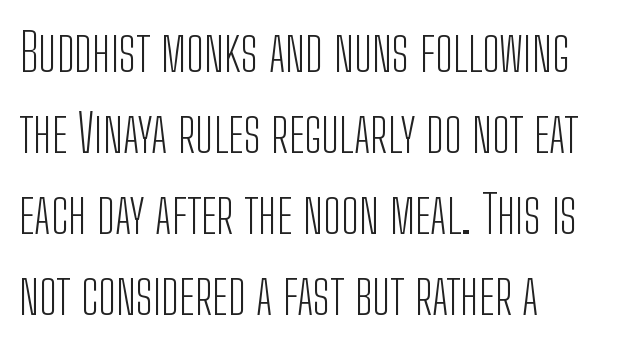
{"serif": "no", "italic": "no", "bold": "no", "weight": "light", "width": "condensed", "stroke_contrast": "low", "x_height": "medium", "monospaced": "no", "underline": "no", "align": "left", "line_spacing": "normal", "line_spacing_ratio": 1.53, "letter_spacing": "normal", "letter_spacing_em": 0.0, "glyph_px": 53}
